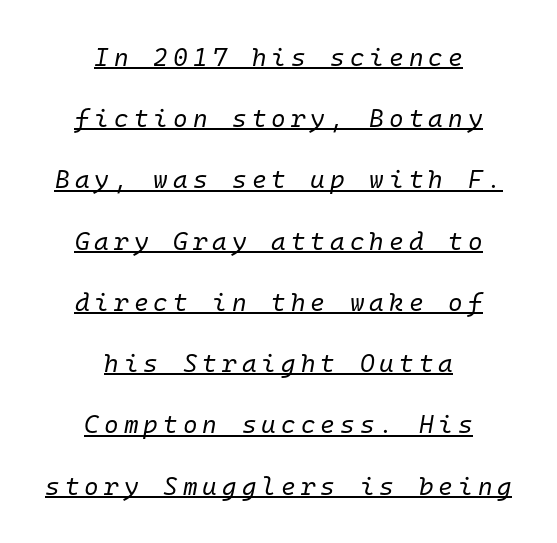
Q: Is the text bold? A: No.
Q: Is the text italic (slanted)? A: Yes, it leans right by about 10 degrees.
Q: Is the text underlined? A: Yes.
Q: How is the paragraph aligned? A: Centered.
Q: Is the spacing between letters normal or unusually wide? A: Unusually wide.
Q: Is the spacing between lines tight, normal or loose? A: Loose.
